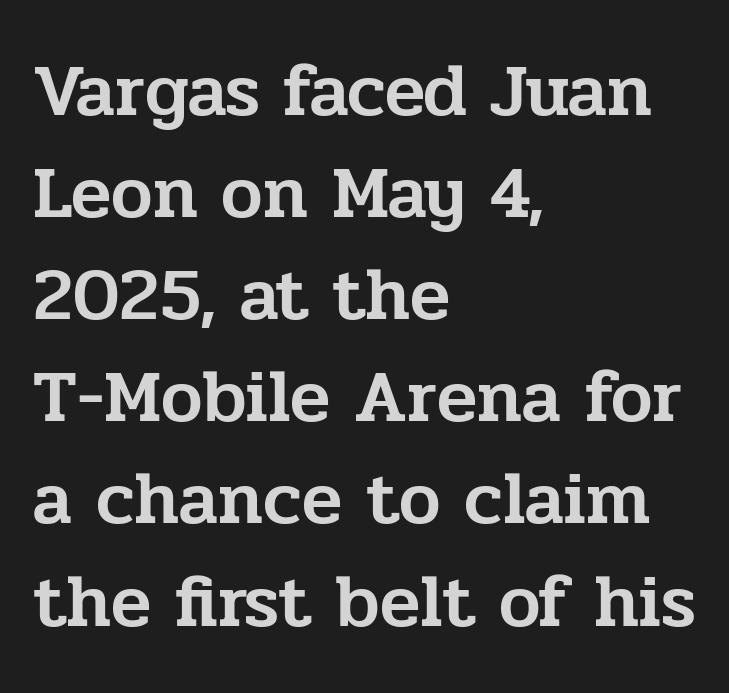
Q: Is the text italic (slanted)? A: No, it is upright.
Q: Is the typeface a serif or a sans-serif typeface? A: Serif.
Q: Is the text underlined? A: No.
Q: How is the paragraph aligned? A: Left-aligned.
Q: Is the spacing between letters normal or unusually wide? A: Normal.
Q: Is the spacing between lines tight, normal or loose? A: Normal.
Q: Width (condensed, normal, or wide)? A: Normal.
Q: Stroke contrast? A: Low.
Q: x-height? A: Medium.
Q: Monospaced? A: No.
